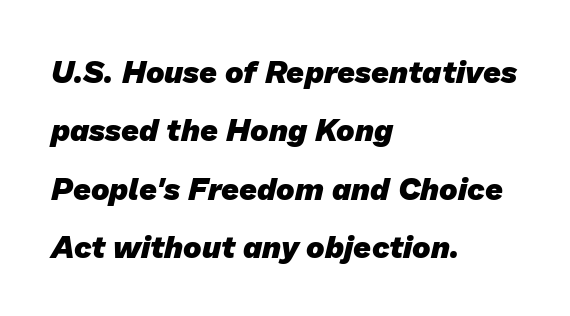
Look at the tracking — it's just the regular setting, nothing added. The glyphs in this specimen are sans serif. The setting favours the left margin, as ordinary paragraphs usually do. The string is rendered with underlining switched off.
